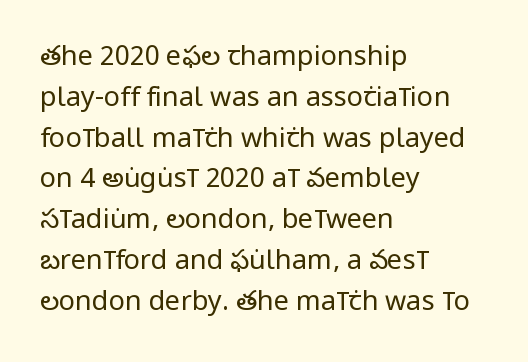
{"italic": "no", "bold": "no", "underline": "no", "align": "left", "line_spacing": "normal", "line_spacing_ratio": 1.51, "letter_spacing": "normal", "letter_spacing_em": 0.0, "glyph_px": 27}
